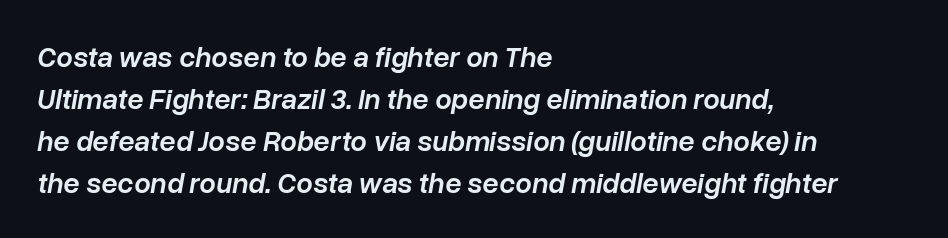
The image shows 29 px semibold type, italic (leaning right); set left-aligned, normal line spacing (1.45x), normal letter spacing, not underlined; low stroke contrast and a medium x-height.
